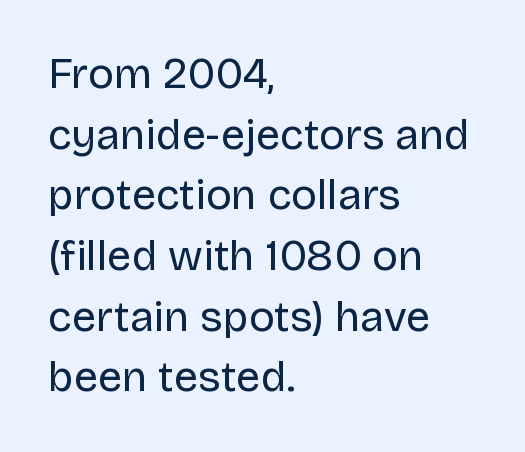
No word sits above an underline. Reading down the column, the eye jumps a familiar distance to each next line. Every character sits straight up, as roman type does. These lines are composed in type without serifs. On a weight scale, this lands at 450 or below. The passage shown has conventional tracking throughout.
